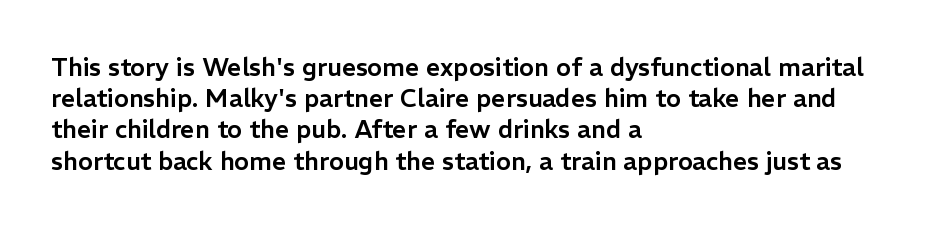
{"italic": "no", "underline": "no", "align": "left", "line_spacing": "normal", "line_spacing_ratio": 1.25, "letter_spacing": "normal", "letter_spacing_em": 0.0, "glyph_px": 25}
